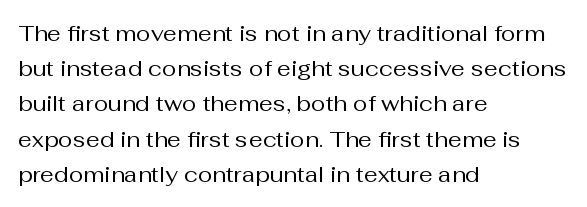
{"italic": "no", "bold": "no", "underline": "no", "align": "left", "line_spacing": "normal", "line_spacing_ratio": 1.6, "letter_spacing": "normal", "letter_spacing_em": 0.0, "glyph_px": 22}
